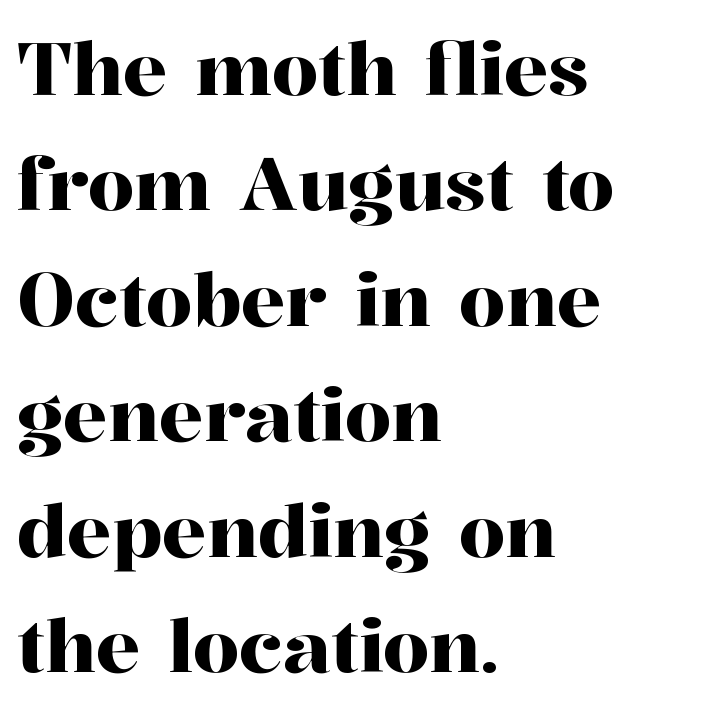
Tracking value appears to be zero — textbook default spacing. The compositor pushed each line to the left boundary. Varying glyph widths throughout — classic text-font behaviour. The rows are spaced the way most documents space them. This is the regular roman posture of the typeface. Has an underline been added? It has not.
